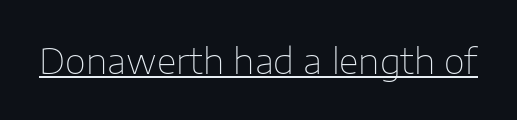
{"serif": "no", "italic": "no", "bold": "no", "weight": "thin", "width": "normal", "stroke_contrast": "low", "x_height": "medium", "monospaced": "no", "underline": "yes", "letter_spacing": "normal", "letter_spacing_em": 0.0, "glyph_px": 34}
